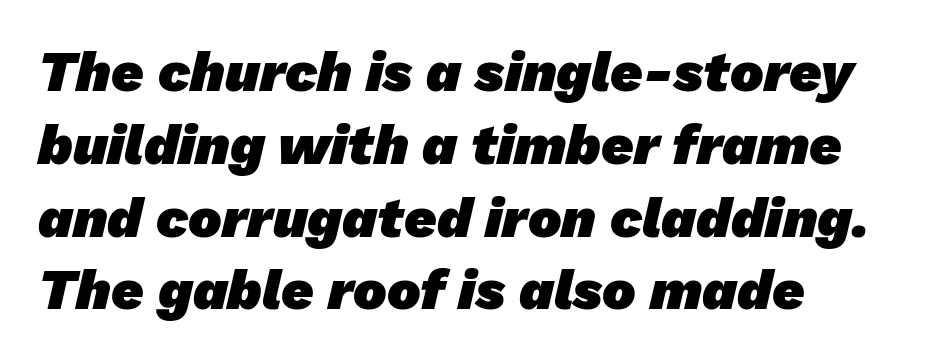
Q: Is the text bold? A: Yes.
Q: Is the typeface a serif or a sans-serif typeface? A: Sans-serif.
Q: Is the text underlined? A: No.
Q: How is the paragraph aligned? A: Left-aligned.
Q: Is the spacing between letters normal or unusually wide? A: Normal.
Q: Is the spacing between lines tight, normal or loose? A: Normal.
Q: Width (condensed, normal, or wide)? A: Normal.
Q: Stroke contrast? A: Low.
Q: x-height? A: Medium.
Q: Monospaced? A: No.
